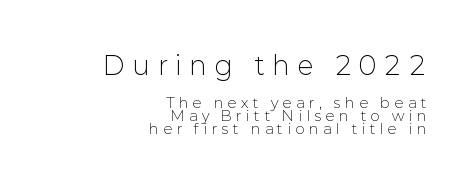
{"italic": "no", "bold": "no", "underline": "no", "align": "right", "line_spacing": "tight", "line_spacing_ratio": 0.95, "letter_spacing": "wide", "letter_spacing_em": 0.33, "larger_block": "first", "size_ratio": 1.79, "glyph_px": 25}
